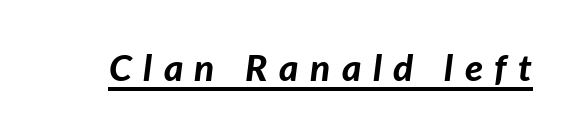
{"italic": "yes", "lean": "right", "slant_degrees": 7, "bold": "yes", "weight": "bold", "width": "normal", "stroke_contrast": "low", "x_height": "medium", "monospaced": "no", "underline": "yes", "letter_spacing": "wide", "letter_spacing_em": 0.31, "glyph_px": 37}
